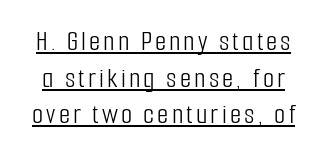
Q: Is the text bold? A: No.
Q: Is the text italic (slanted)? A: No, it is upright.
Q: Is the typeface a serif or a sans-serif typeface? A: Sans-serif.
Q: Is the text underlined? A: Yes.
Q: Is the spacing between lines tight, normal or loose? A: Normal.
Q: Width (condensed, normal, or wide)? A: Condensed.
Q: Stroke contrast? A: Low.
Q: x-height? A: Medium.
Q: Monospaced? A: No.
